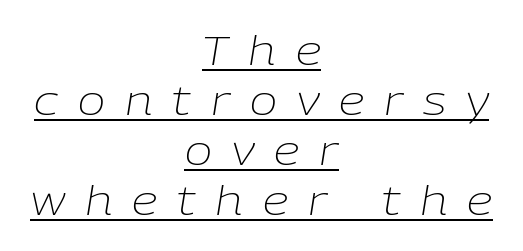
The image shows 41 px light type, italic (leaning right); set centered, line spacing 1.22x, unusually wide letter spacing (+0.49 em), underlined; low stroke contrast and a medium x-height.
